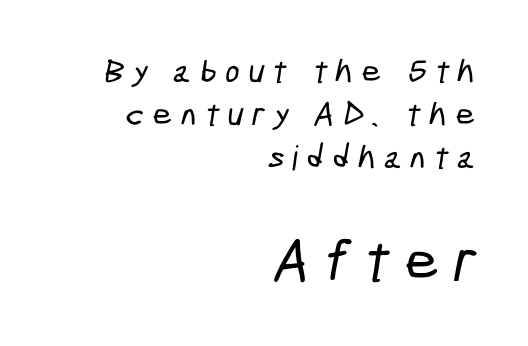
Whoever set this made the second block the dominant, larger element. Character widths vary here, with narrow letters taking less room than wide ones. Beneath every word, the page is bare. This sample keeps an unexceptional amount of space between lines. The passage shown has open, widely tracked lettering throughout.
